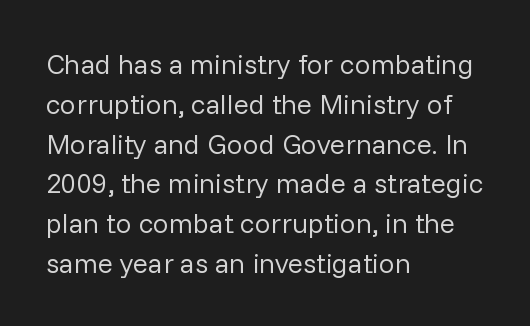
{"serif": "no", "italic": "no", "bold": "no", "weight": "regular", "width": "normal", "stroke_contrast": "low", "x_height": "medium", "monospaced": "no", "underline": "no", "align": "left", "line_spacing": "normal", "line_spacing_ratio": 1.42, "letter_spacing": "normal", "letter_spacing_em": 0.0, "glyph_px": 28}
